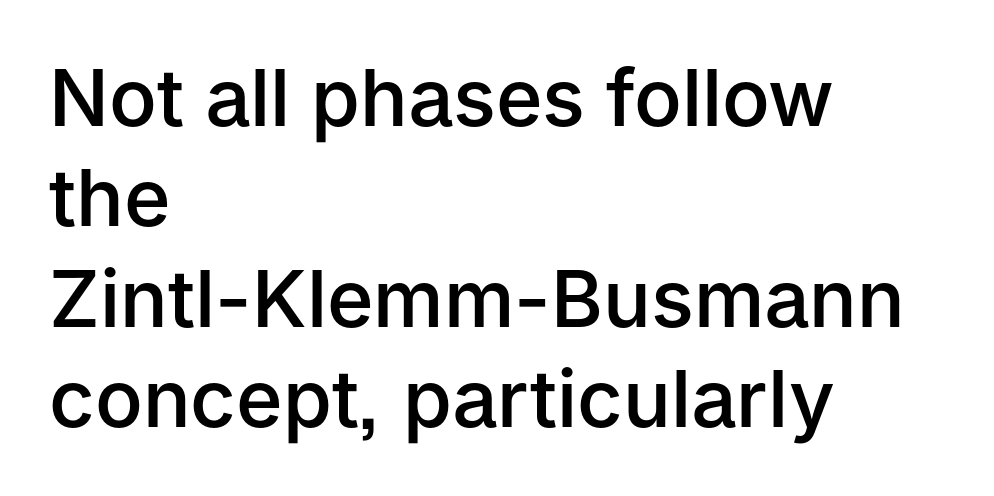
On the weight axis this lands at semibold, roughly 600. This sample uses plain, unmodified letter spacing. Spacing verdict: proportional, widths tailored to each character. Look at the bottom of the vertical strokes: they stop flat, with no serifs. The leading is moderate, giving the passage an even texture. Lines of text with bare space underneath.
